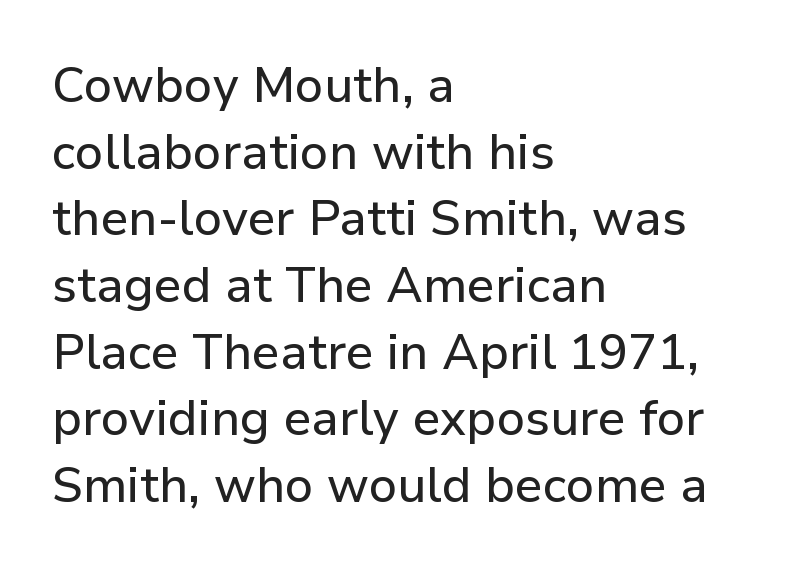
The passage is arranged the way most books set body copy — flush left. Descenders are the only things crossing below the line. Examine the stroke ends and you'll find no serifs. Characters remain perfectly vertical along every line.
